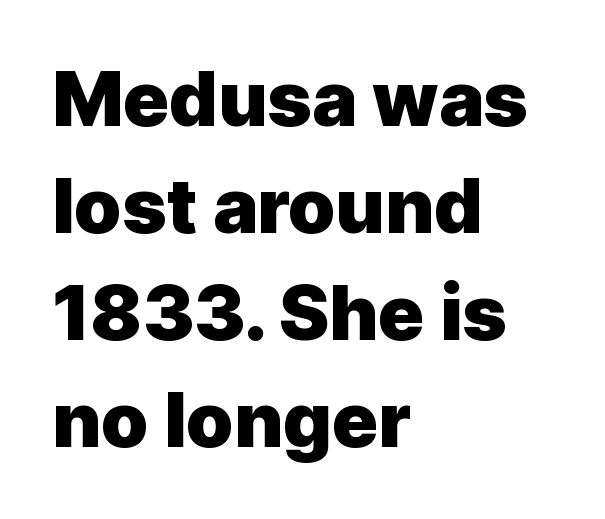
A typesetter would call this zero additional tracking. Unlike a traditional serif, this face leaves its strokes unadorned. On the weight axis this lands at bold, roughly 700. Nope, not italic — everything's standing straight. Proportional: the letters do not fall into vertical columns. Line beginnings align vertically; line endings do not.
